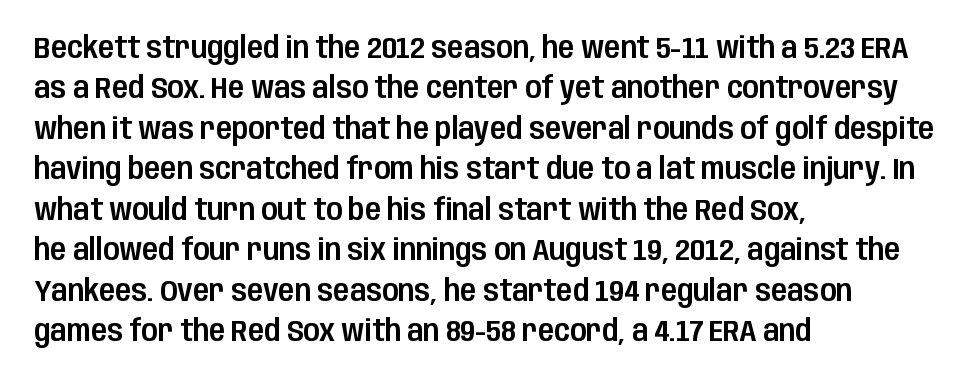
Q: Is the text italic (slanted)? A: No, it is upright.
Q: Is the typeface a serif or a sans-serif typeface? A: Sans-serif.
Q: Is the text underlined? A: No.
Q: How is the paragraph aligned? A: Left-aligned.
Q: Is the spacing between letters normal or unusually wide? A: Normal.
Q: Is the spacing between lines tight, normal or loose? A: Normal.
Q: Width (condensed, normal, or wide)? A: Condensed.
Q: Stroke contrast? A: Low.
Q: x-height? A: Large.
Q: Monospaced? A: No.
